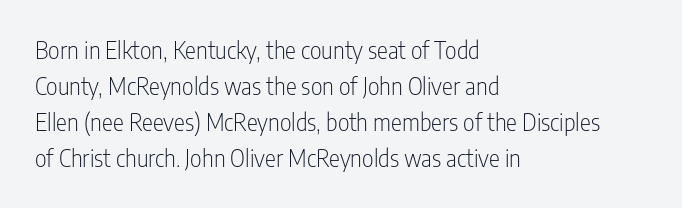
{"italic": "no", "bold": "no", "underline": "no", "align": "left", "line_spacing": "normal", "line_spacing_ratio": 1.56, "letter_spacing": "normal", "letter_spacing_em": 0.0, "glyph_px": 23}
